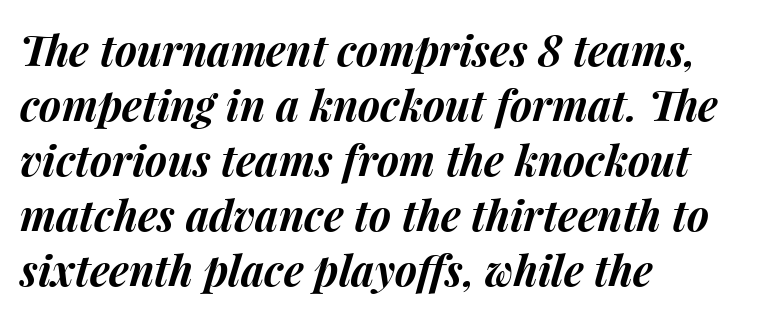
The image shows 42 px bold type, italic (leaning right); set left-aligned, normal line spacing (1.31x), normal letter spacing, not underlined; medium stroke contrast and a medium x-height.
